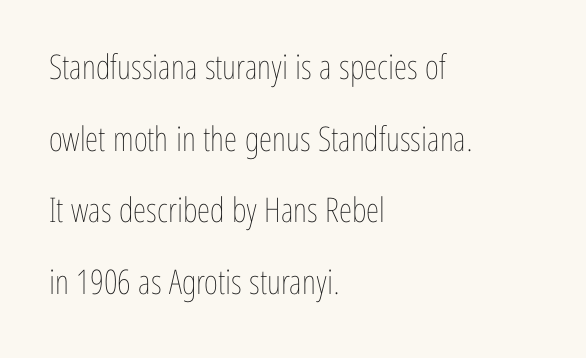
The image shows 34 px thin, condensed type, upright; set left-aligned, loose line spacing (2.11x), normal letter spacing, not underlined; low stroke contrast and a medium x-height.
